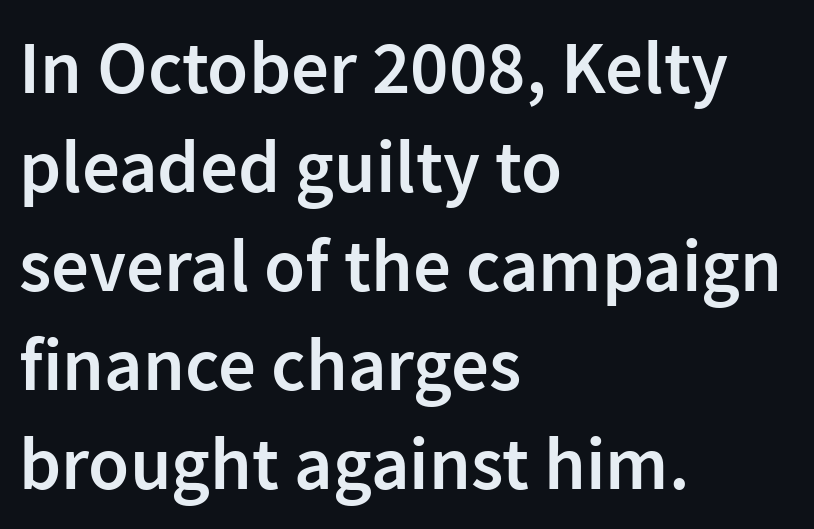
{"serif": "no", "italic": "no", "bold": "semi", "weight": "semibold", "width": "normal", "stroke_contrast": "low", "x_height": "medium", "monospaced": "no", "underline": "no", "align": "left", "line_spacing": "normal", "line_spacing_ratio": 1.32, "letter_spacing": "normal", "letter_spacing_em": 0.0, "glyph_px": 75}
